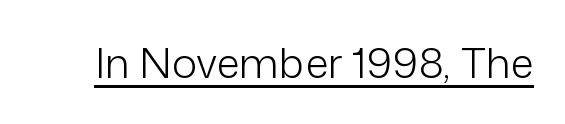
Q: Is the text bold? A: No.
Q: Is the text italic (slanted)? A: No, it is upright.
Q: Is the typeface a serif or a sans-serif typeface? A: Sans-serif.
Q: Is the text underlined? A: Yes.
Q: Is the spacing between letters normal or unusually wide? A: Normal.
Q: Width (condensed, normal, or wide)? A: Normal.
Q: Stroke contrast? A: Low.
Q: x-height? A: Medium.
Q: Monospaced? A: No.
